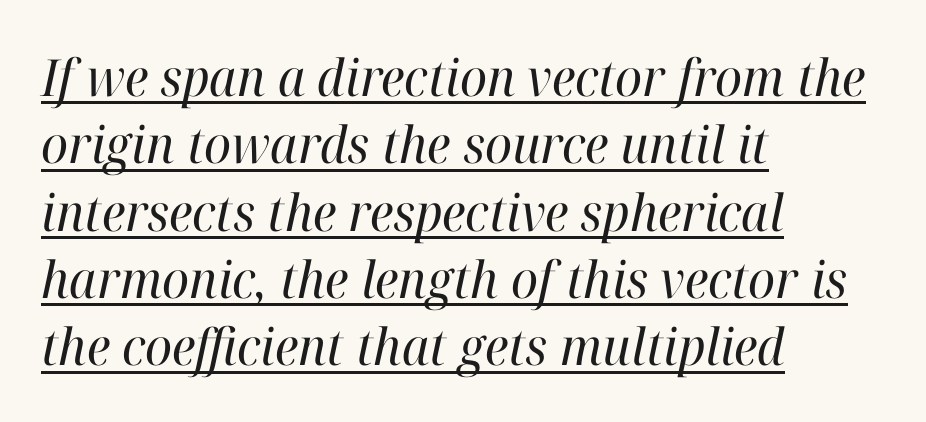
{"serif": "yes", "italic": "yes", "lean": "right", "slant_degrees": 12, "bold": "no", "weight": "regular", "width": "normal", "stroke_contrast": "high", "x_height": "medium", "monospaced": "no", "underline": "yes", "align": "left", "line_spacing": "normal", "line_spacing_ratio": 1.32, "letter_spacing": "normal", "letter_spacing_em": 0.0, "glyph_px": 51}
